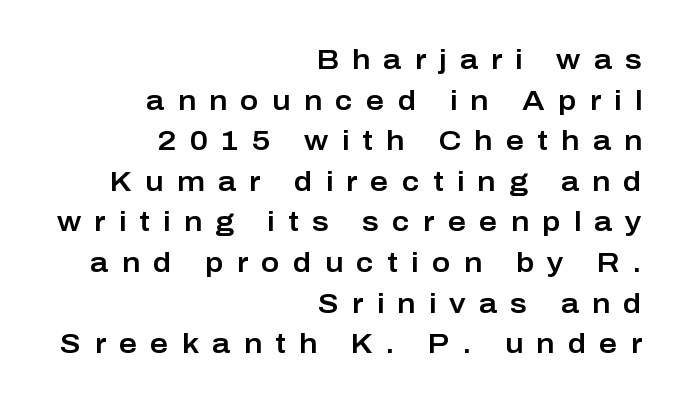
{"serif": "no", "italic": "no", "width": "normal", "stroke_contrast": "low", "x_height": "medium", "monospaced": "no", "underline": "no", "align": "right", "line_spacing": "normal", "line_spacing_ratio": 1.45, "letter_spacing": "wide", "letter_spacing_em": 0.47, "glyph_px": 28}
